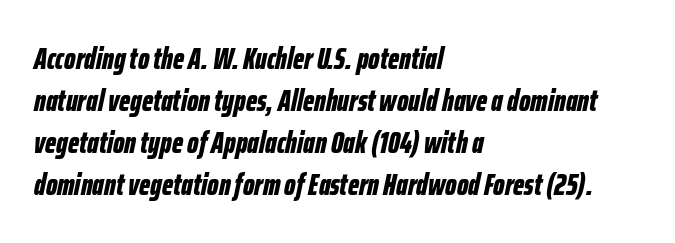
The image shows 30 px bold, condensed type, italic (leaning right); set left-aligned, normal line spacing (1.4x), normal letter spacing, not underlined; low stroke contrast and a medium x-height.
